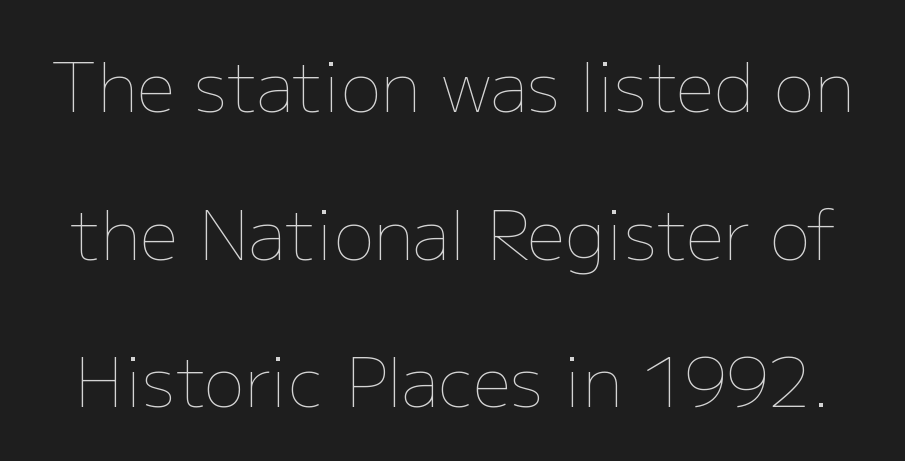
The image shows 68 px thin type, upright; set loose line spacing (2.17x), normal letter spacing, not underlined; low stroke contrast and a medium x-height.
